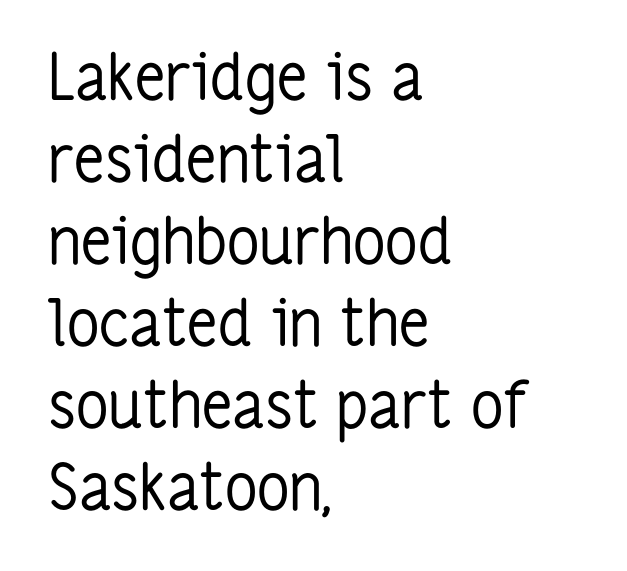
The image shows 64 px regular-weight, condensed sans-serif type, upright; set left-aligned, normal line spacing (1.28x), normal letter spacing, not underlined; low stroke contrast and a medium x-height.
